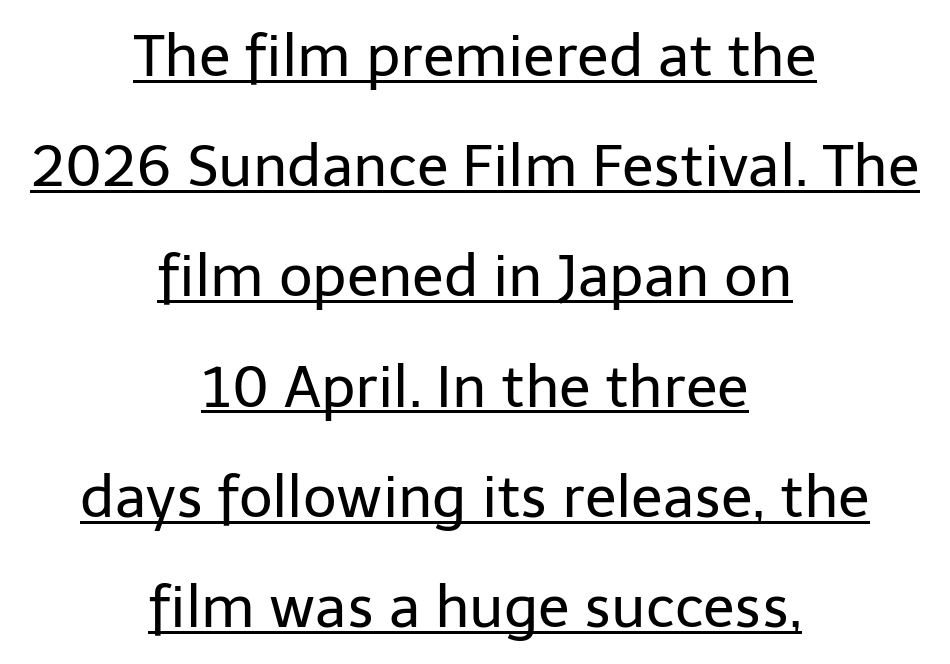
Q: Is the text bold? A: No.
Q: Is the text italic (slanted)? A: No, it is upright.
Q: Is the typeface a serif or a sans-serif typeface? A: Sans-serif.
Q: Is the text underlined? A: Yes.
Q: How is the paragraph aligned? A: Centered.
Q: Is the spacing between letters normal or unusually wide? A: Normal.
Q: Is the spacing between lines tight, normal or loose? A: Loose.
Q: Width (condensed, normal, or wide)? A: Normal.
Q: Stroke contrast? A: Low.
Q: x-height? A: Medium.
Q: Monospaced? A: No.
